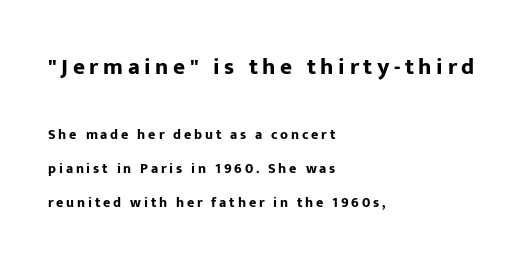
Q: Is the text bold? A: Yes.
Q: Is the text italic (slanted)? A: No, it is upright.
Q: Is the text underlined? A: No.
Q: How is the paragraph aligned? A: Left-aligned.
Q: Is the spacing between letters normal or unusually wide? A: Unusually wide.
Q: Is the spacing between lines tight, normal or loose? A: Loose.
Q: Which block of text is set in a larger size, the first (top) or the second (bottom)? A: The first (top) one.
